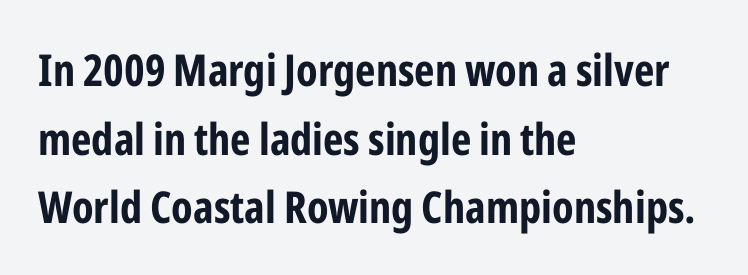
Words float on clear page, feet unadorned. Letter spacing: default. The designer went with a sans here, leaving each stem footless. Leading: standard. Layout note: lines flush left. Does the lettering tilt? It doesn't — this is upright.
